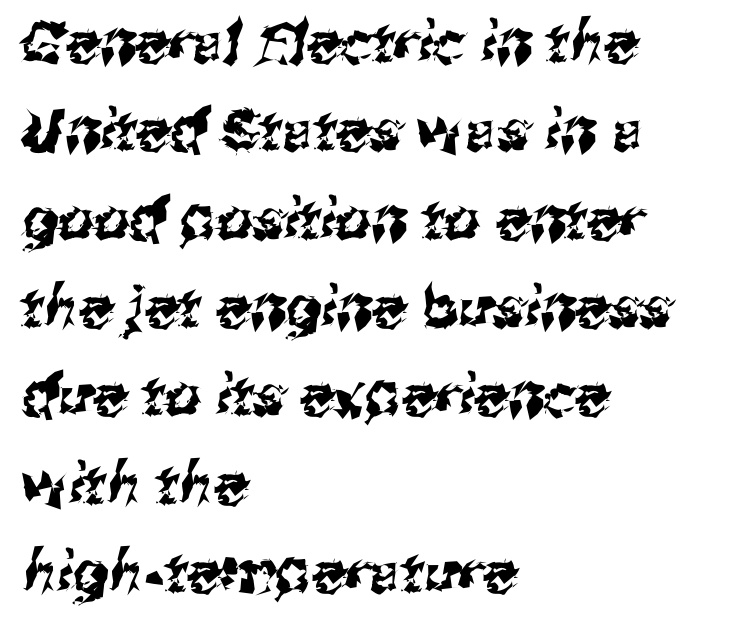
Q: Is the typeface a serif or a sans-serif typeface? A: Sans-serif.
Q: Is the text underlined? A: No.
Q: How is the paragraph aligned? A: Left-aligned.
Q: Is the spacing between letters normal or unusually wide? A: Normal.
Q: Is the spacing between lines tight, normal or loose? A: Normal.
Q: Width (condensed, normal, or wide)? A: Normal.
Q: Stroke contrast? A: Medium.
Q: x-height? A: Medium.
Q: Monospaced? A: No.
